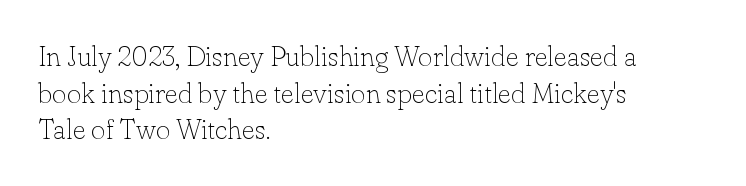
{"serif": "yes", "italic": "no", "bold": "no", "weight": "thin", "width": "normal", "stroke_contrast": "low", "x_height": "small", "monospaced": "no", "underline": "no", "align": "left", "line_spacing": "normal", "line_spacing_ratio": 1.31, "letter_spacing": "normal", "letter_spacing_em": 0.0, "glyph_px": 28}
